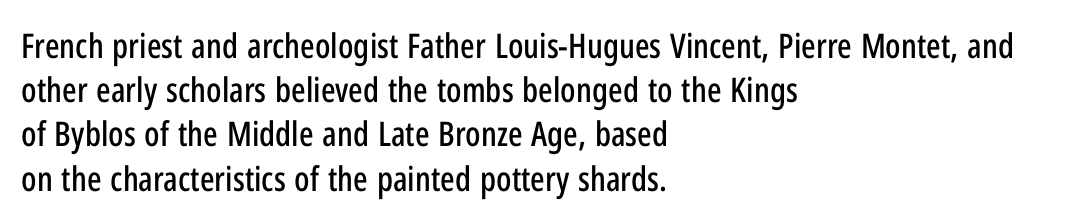
The image shows 34 px condensed sans-serif type, upright; set left-aligned, normal line spacing (1.3x), normal letter spacing, not underlined; low stroke contrast and a medium x-height.
